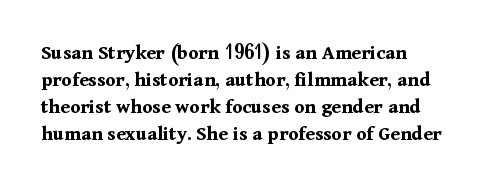
Default kerning and tracking; the words read as compact shapes. The letters stand straight up with perfectly vertical stems. Check under the words: just untouched page. You'd pick this weight for a headline — it's a proper bold. Whoever set this chose a conventional vertical rhythm.
